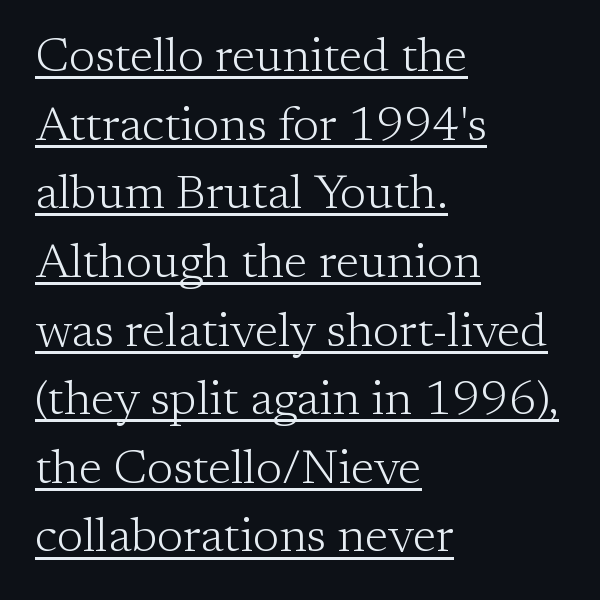
{"serif": "yes", "italic": "no", "bold": "no", "weight": "light", "width": "normal", "stroke_contrast": "low", "x_height": "medium", "monospaced": "no", "underline": "yes", "align": "left", "line_spacing": "normal", "line_spacing_ratio": 1.43, "letter_spacing": "normal", "letter_spacing_em": 0.0, "glyph_px": 48}
